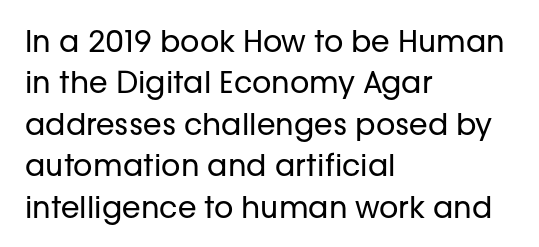
The image shows 30 px regular-weight sans-serif type, upright; set left-aligned, normal line spacing (1.38x), normal letter spacing, not underlined; low stroke contrast and a medium x-height.
